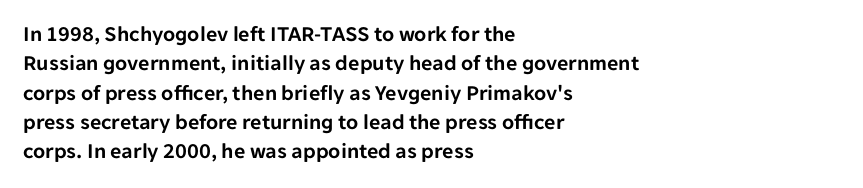
Glyph-to-glyph distance matches everyday printed text. If you drew a ruler down the left edge, every line would touch it. The letters stand upright; this is a roman face. No word sits above an underline. The line-height multiplier appears to be the usual default.
